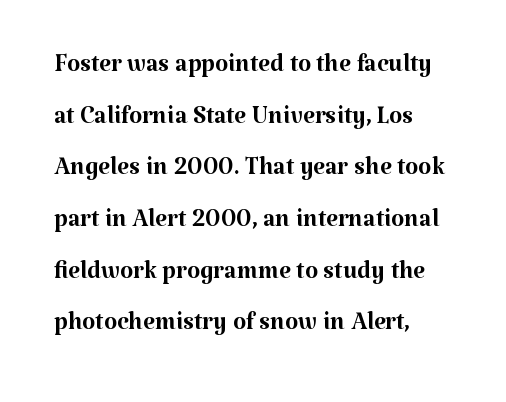
Upright lettering throughout. The passage shown is not underscored anywhere. A serif font was chosen for this passage. Which margin do the lines hug? The left one — the right edge is uneven. How would I describe the line gaps? Plain and ordinary.
